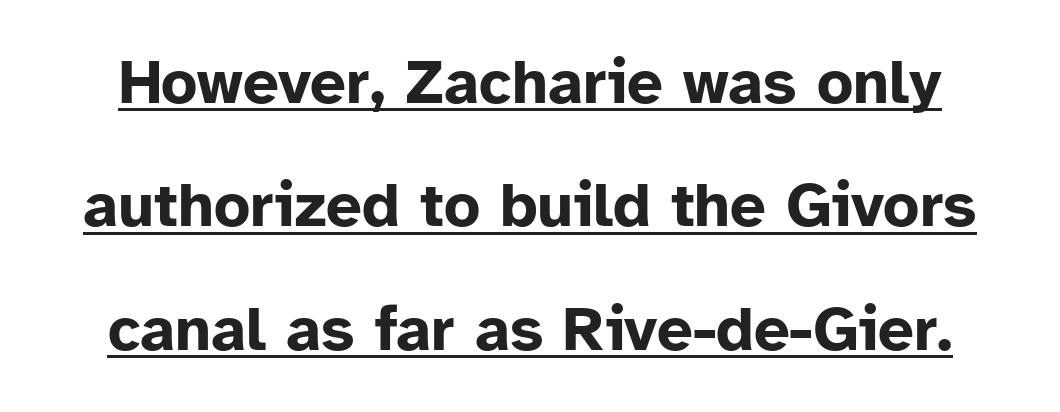
What kind of face is this? One without serifs — a sans. Here the designer chose a conventional face with non-uniform glyph widths. The font is running at its bold setting. In terms of letterspacing, this is plain default setting. A great deal of white space separates one row of letters from the next. Emphasis is given by a line drawn under the lettering.
